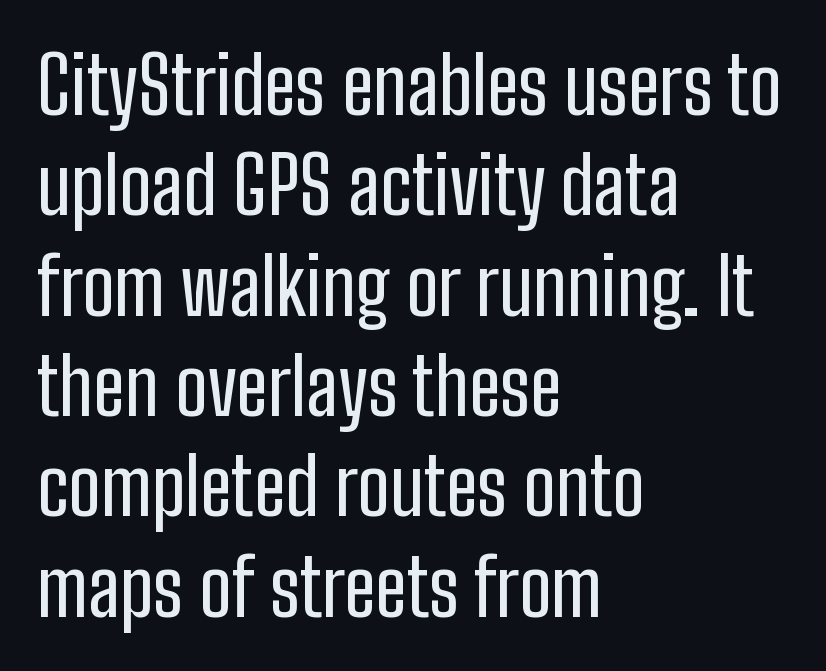
{"serif": "no", "italic": "no", "width": "condensed", "stroke_contrast": "low", "x_height": "medium", "monospaced": "no", "underline": "no", "align": "left", "line_spacing": "normal", "line_spacing_ratio": 1.27, "letter_spacing": "normal", "letter_spacing_em": 0.0, "glyph_px": 79}
